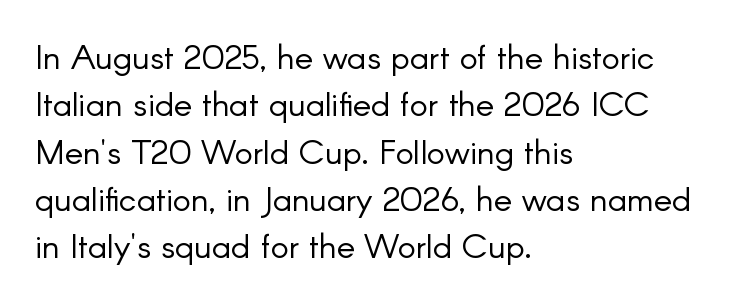
In CSS terms this would be text-align: left. Looks like regular typesetting: each glyph gets only the width it needs. Inter-character spacing is left at the font's built-in metrics. The lines sit at an ordinary, default distance from one another. The glyphs in this specimen are sans serif.
